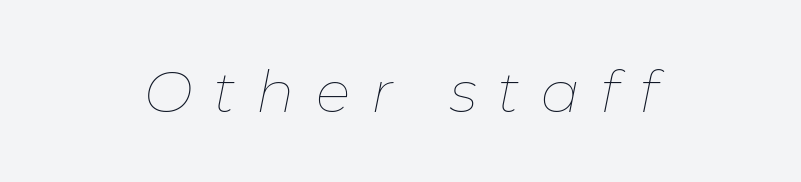
The baseline area is clear. Stems here are at most as thick as an everyday book face. Typeset on center — no edge is straight. Compared with ordinary roman type, these characters are visibly tilted. How are the letters spaced? Widely, with obvious added tracking.
